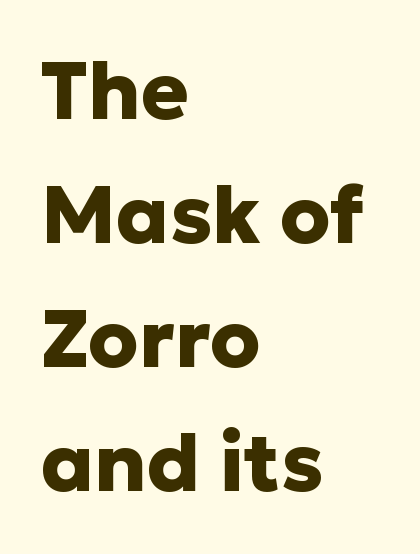
Character widths vary here, with narrow letters taking less room than wide ones. Baseline-to-baseline distance is the conventional proportion of letter height. Do the letters lean? They stand straight. Caption: bold face, heavy strokes. The typesetter chose a ragged-right arrangement here. How are the letters spaced? Ordinarily, with no added tracking.
